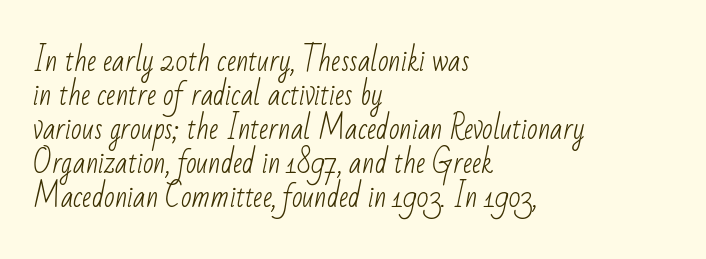
Reading down the block, your eye returns to a fixed left position each line. Examine the stroke ends and you'll find no serifs. Character widths vary here, with narrow letters taking less room than wide ones. Vertical stems look standard width or narrower in stroke.
